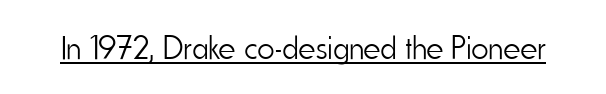
A roman cut, with each character standing at attention. Proportional: the letters do not fall into vertical columns. The passage shown is typeset with a sans-serif family. Compared with undecorated copy, this sample adds a rule below the words. No letter is thick-stroked: the sample isn't bold.
